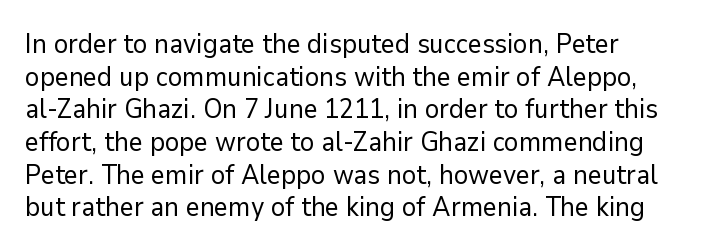
{"italic": "no", "bold": "no", "underline": "no", "align": "left", "line_spacing_ratio": 1.21, "letter_spacing": "normal", "letter_spacing_em": 0.0, "glyph_px": 27}
